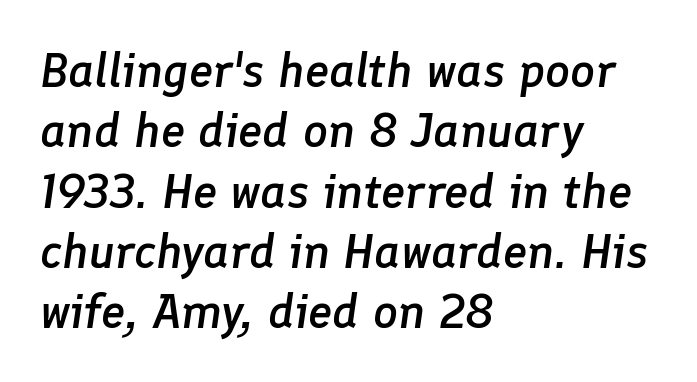
The words here are not underlined. Horizontally, the lines are justified to the leading edge only. The letterforms sit shoulder to shoulder at normal distance. These words are printed semibold, heavier than regular yet not bold. Emphasis-style slanted type is in use. Proportional: the letters do not fall into vertical columns.
